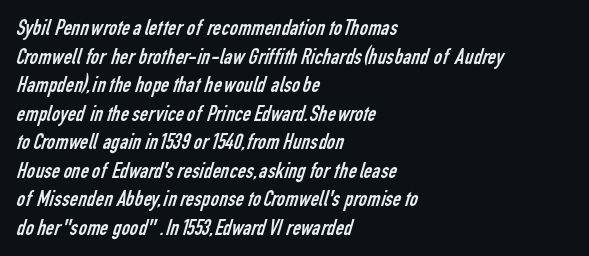
The image shows 23 px text type; set left-aligned, line spacing 1.24x, normal letter spacing, not underlined.
